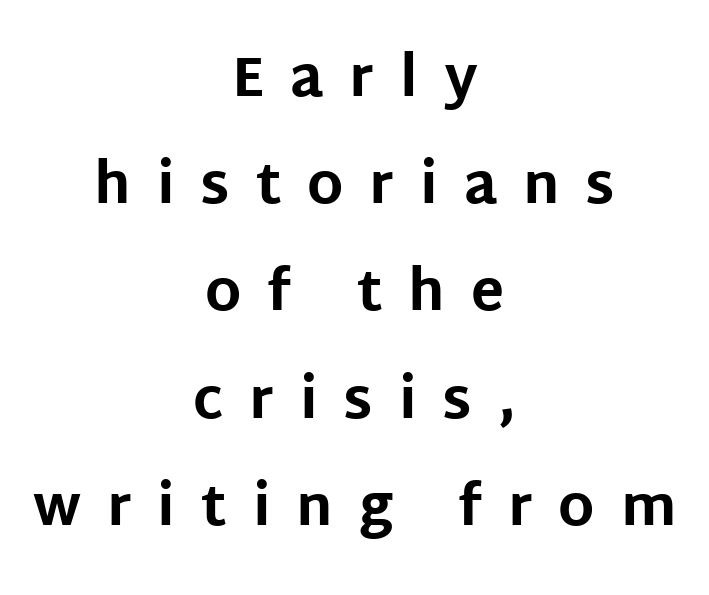
{"serif": "no", "italic": "no", "bold": "yes", "weight": "bold", "width": "normal", "stroke_contrast": "low", "x_height": "large", "monospaced": "no", "underline": "no", "align": "center", "line_spacing": "loose", "line_spacing_ratio": 1.95, "letter_spacing": "wide", "letter_spacing_em": 0.47, "glyph_px": 55}
